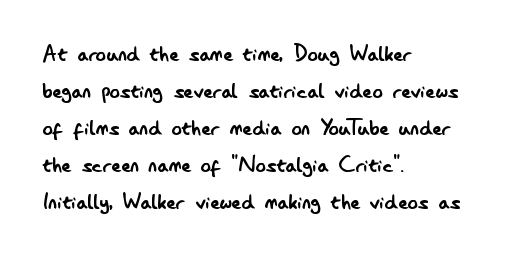
The image shows 26 px text type, upright; set left-aligned, normal line spacing (1.42x), normal letter spacing, not underlined.
